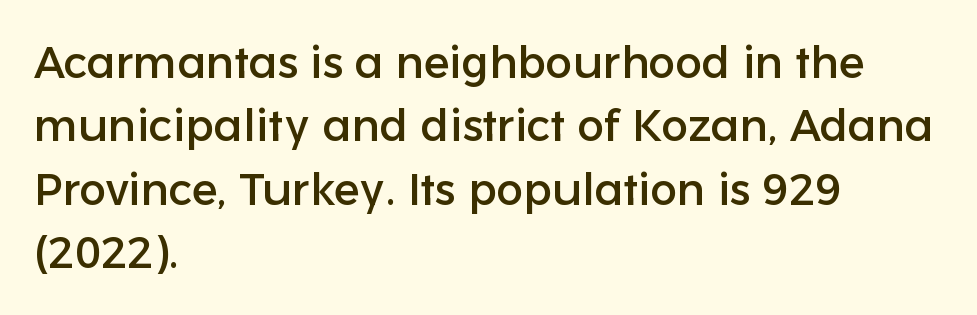
Q: Is the text italic (slanted)? A: No, it is upright.
Q: Is the typeface a serif or a sans-serif typeface? A: Sans-serif.
Q: Is the text underlined? A: No.
Q: How is the paragraph aligned? A: Left-aligned.
Q: Is the spacing between letters normal or unusually wide? A: Normal.
Q: Is the spacing between lines tight, normal or loose? A: Normal.
Q: Width (condensed, normal, or wide)? A: Normal.
Q: Stroke contrast? A: Low.
Q: x-height? A: Medium.
Q: Monospaced? A: No.
